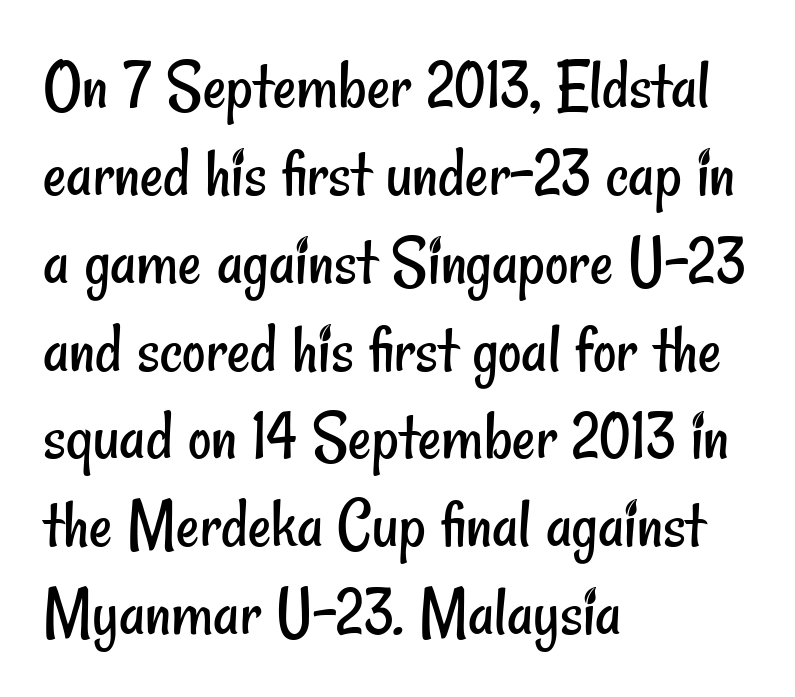
The image shows 72 px regular-weight, condensed sans-serif type; set left-aligned, line spacing 1.22x, normal letter spacing, not underlined; low stroke contrast and a small x-height.
